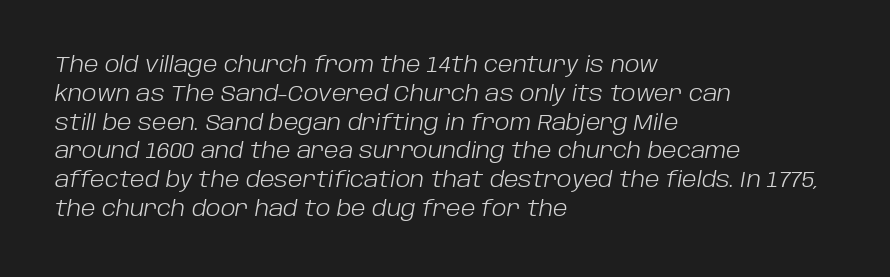
The image shows 21 px text type, italic (leaning right); set left-aligned, normal line spacing (1.37x), normal letter spacing, not underlined.
